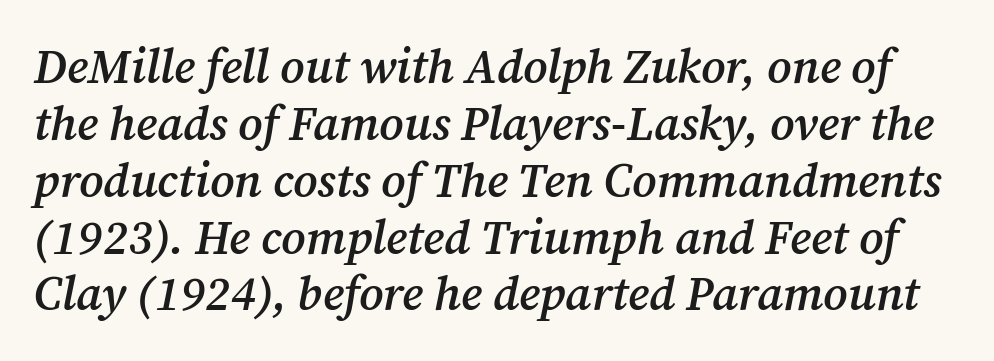
{"serif": "yes", "italic": "yes", "lean": "right", "slant_degrees": 12, "bold": "semi", "weight": "semibold", "width": "normal", "stroke_contrast": "medium", "x_height": "medium", "monospaced": "no", "underline": "no", "line_spacing_ratio": 1.21, "letter_spacing": "normal", "letter_spacing_em": 0.0, "glyph_px": 47}
